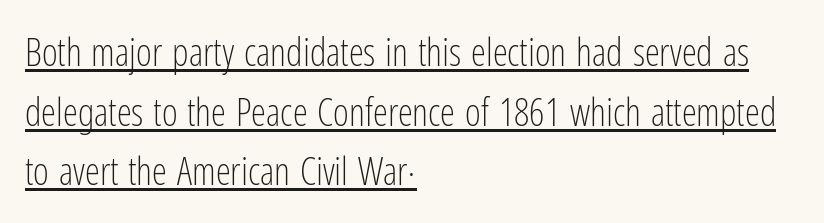
The image shows 38 px light, condensed sans-serif type, upright; set left-aligned, normal line spacing (1.57x), normal letter spacing, underlined; low stroke contrast and a medium x-height.
